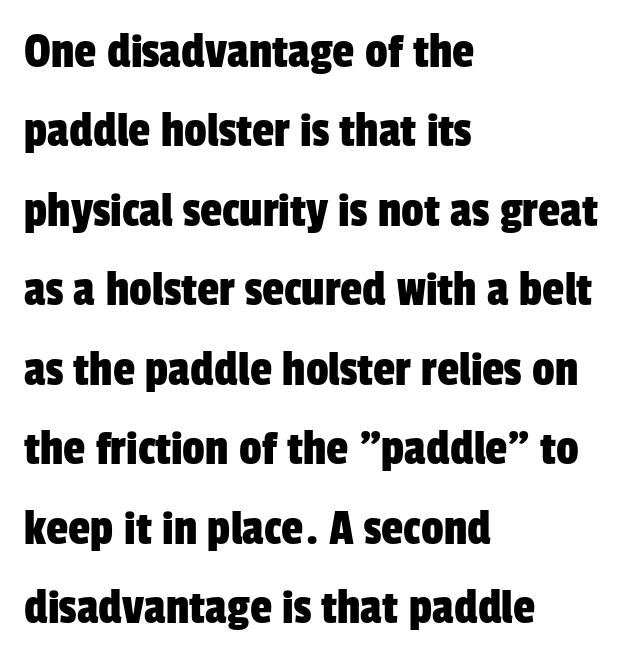
{"serif": "no", "width": "condensed", "stroke_contrast": "low", "x_height": "medium", "monospaced": "no", "underline": "no", "align": "left", "line_spacing": "normal", "line_spacing_ratio": 1.59, "letter_spacing": "normal", "letter_spacing_em": 0.0, "glyph_px": 50}
